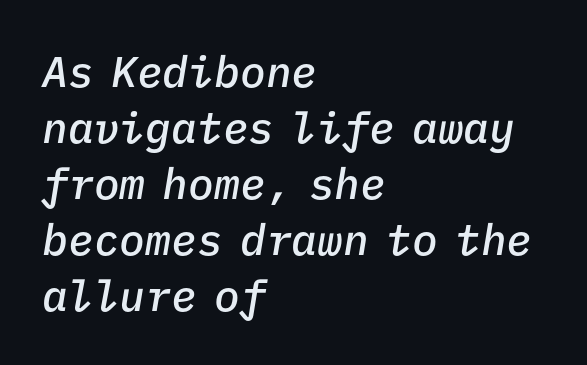
Q: Is the text bold? A: Semi-bold.
Q: Is the text italic (slanted)? A: Yes, it leans right by about 9 degrees.
Q: Is the text underlined? A: No.
Q: How is the paragraph aligned? A: Left-aligned.
Q: Is the spacing between letters normal or unusually wide? A: Normal.
Q: Is the spacing between lines tight, normal or loose? A: Normal.
Q: Width (condensed, normal, or wide)? A: Normal.
Q: Stroke contrast? A: Low.
Q: x-height? A: Medium.
Q: Monospaced? A: Yes.
